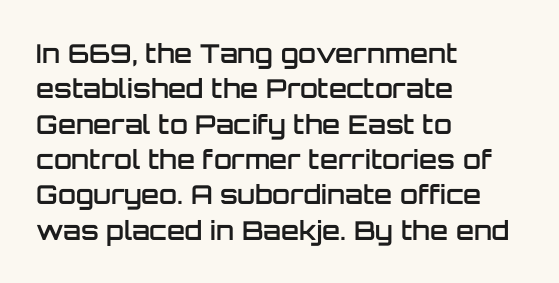
Quick note: underline off. Is the letter spacing exaggerated? No — it looks like the ordinary default. Each new line begins a customary step beneath the previous one. Its strokes are somewhat broadened, the hallmark of semibold type.
